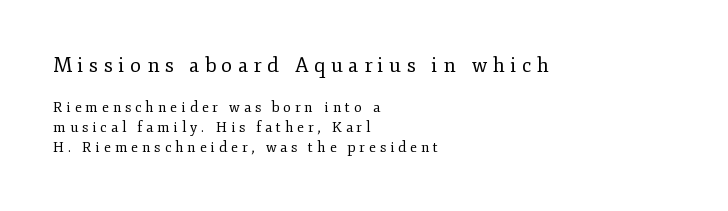
The image shows 20 px text type, upright; set left-aligned, normal line spacing (1.44x), unusually wide letter spacing (+0.28 em), not underlined; the first (top) block is 1.43x larger.
